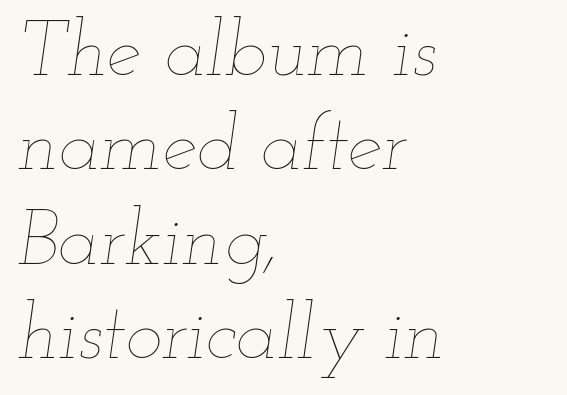
The image shows 78 px thin, wide type, italic (leaning right); set left-aligned, line spacing 1.21x, normal letter spacing, not underlined; low stroke contrast and a small x-height.
